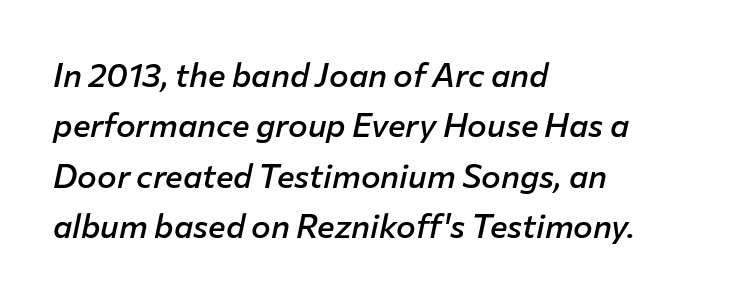
The rendering uses a moderate line-height, typical for paragraphs. In terms of posture, this sample is oblique. Proportional: the letters do not fall into vertical columns. The rendering keeps characters at their native spacing.
